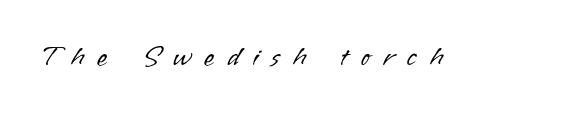
The tracking reads as deliberately expanded to a designer's eye. A clean baseline with only descenders dipping below it. Weight: not bold — regular or lighter.
